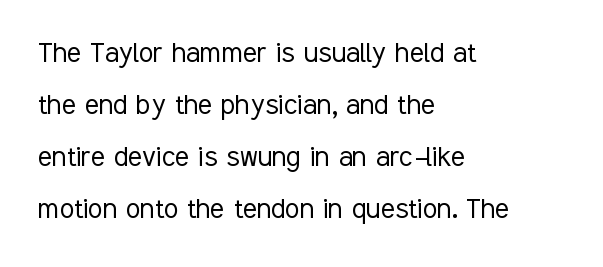
Stem width sits at or under what a default text font uses. Students, note that the glyphs here touch the page at normal intervals. Observe the absence of serifs on each vertical stroke in this sample. Posture: upright roman. The paragraph shown leans on its left margin. Is this a fixed-width face? No — the glyphs have proportional, varying widths.
